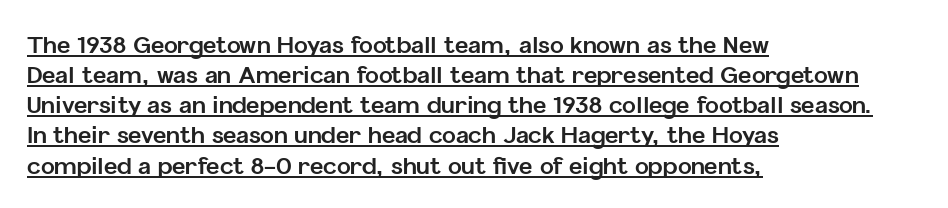
Q: Is the text bold? A: Yes.
Q: Is the text italic (slanted)? A: No, it is upright.
Q: Is the text underlined? A: Yes.
Q: How is the paragraph aligned? A: Left-aligned.
Q: Is the spacing between letters normal or unusually wide? A: Normal.
Q: Is the spacing between lines tight, normal or loose? A: Normal.
